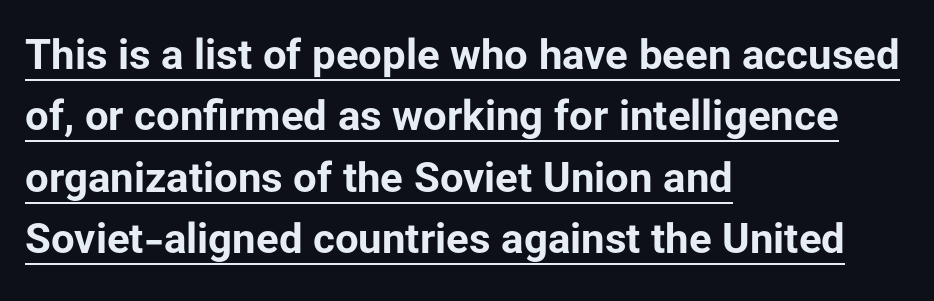
{"serif": "no", "italic": "no", "bold": "yes", "weight": "bold", "width": "normal", "stroke_contrast": "low", "x_height": "medium", "monospaced": "no", "underline": "yes", "align": "left", "line_spacing": "normal", "line_spacing_ratio": 1.46, "letter_spacing": "normal", "letter_spacing_em": 0.0, "glyph_px": 42}
